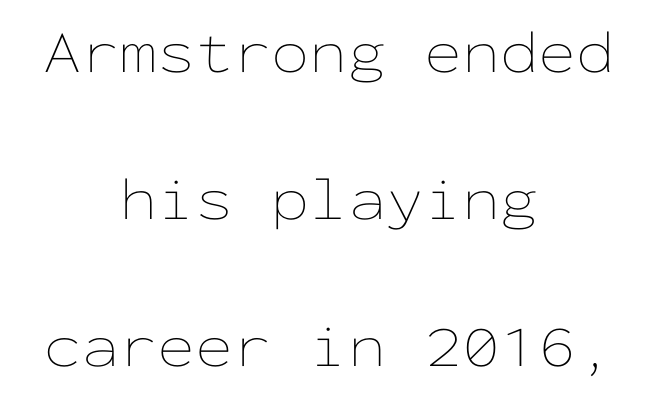
Q: Is the text bold? A: No.
Q: Is the text italic (slanted)? A: No, it is upright.
Q: Is the text underlined? A: No.
Q: How is the paragraph aligned? A: Centered.
Q: Is the spacing between letters normal or unusually wide? A: Normal.
Q: Is the spacing between lines tight, normal or loose? A: Loose.
Q: Width (condensed, normal, or wide)? A: Wide.
Q: Stroke contrast? A: Low.
Q: x-height? A: Medium.
Q: Monospaced? A: Yes.
